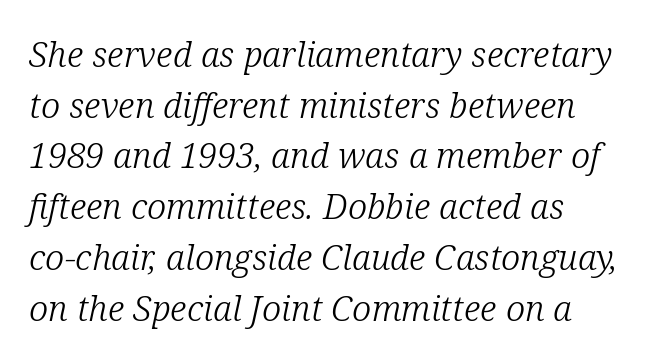
Q: Is the text bold? A: No.
Q: Is the text italic (slanted)? A: Yes, it leans right by about 12 degrees.
Q: Is the typeface a serif or a sans-serif typeface? A: Serif.
Q: Is the text underlined? A: No.
Q: How is the paragraph aligned? A: Left-aligned.
Q: Is the spacing between letters normal or unusually wide? A: Normal.
Q: Is the spacing between lines tight, normal or loose? A: Normal.
Q: Width (condensed, normal, or wide)? A: Normal.
Q: Stroke contrast? A: Low.
Q: x-height? A: Medium.
Q: Monospaced? A: No.
